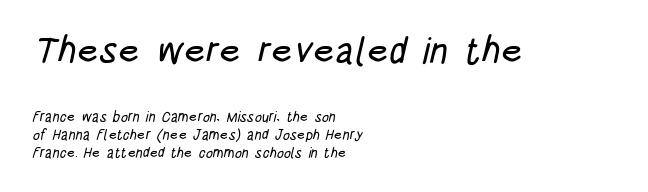
Q: Is the typeface a serif or a sans-serif typeface? A: Sans-serif.
Q: Is the text underlined? A: No.
Q: How is the paragraph aligned? A: Left-aligned.
Q: Is the spacing between letters normal or unusually wide? A: Normal.
Q: Is the spacing between lines tight, normal or loose? A: Normal.
Q: Which block of text is set in a larger size, the first (top) or the second (bottom)? A: The first (top) one.
Q: Width (condensed, normal, or wide)? A: Condensed.
Q: Stroke contrast? A: Low.
Q: x-height? A: Large.
Q: Monospaced? A: No.
